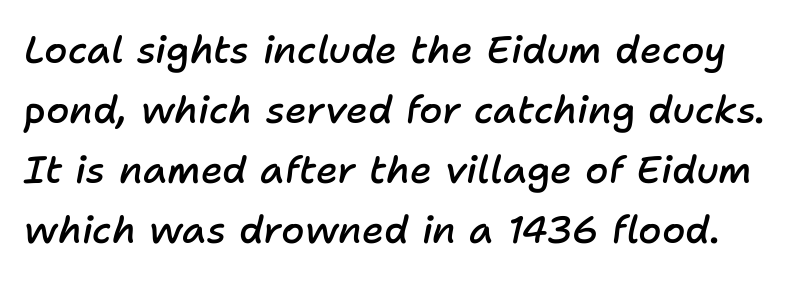
{"italic": "yes", "lean": "right", "slant_degrees": 11, "bold": "semi", "weight": "semibold", "width": "normal", "stroke_contrast": "low", "x_height": "medium", "monospaced": "no", "underline": "no", "line_spacing": "normal", "line_spacing_ratio": 1.58, "letter_spacing": "normal", "letter_spacing_em": 0.0, "glyph_px": 38}
